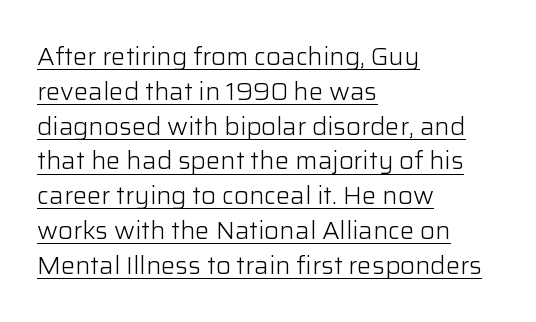
The image shows 24 px text type, upright; set left-aligned, normal line spacing (1.45x), normal letter spacing, underlined.
